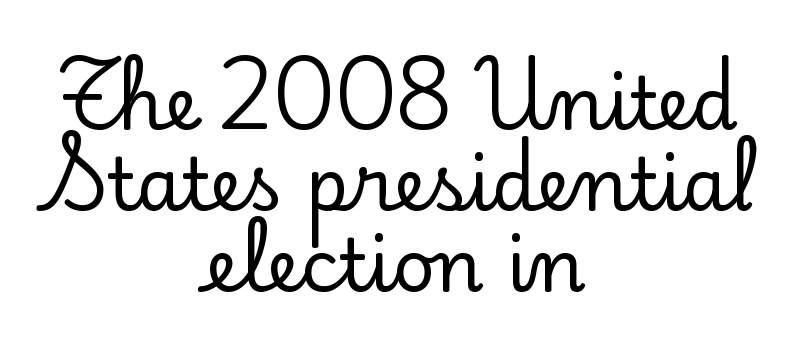
The passage shown has conventional tracking throughout. Caption: multi-line text, centered on the measure. Rendered with straight, roman letterforms. Looks like regular typesetting: each glyph gets only the width it needs.
